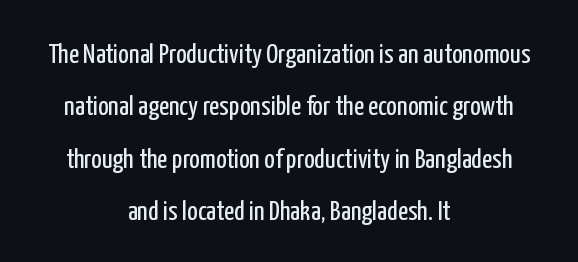
{"serif": "no", "italic": "no", "bold": "no", "weight": "regular", "width": "condensed", "stroke_contrast": "low", "x_height": "medium", "monospaced": "no", "underline": "no", "align": "center", "line_spacing_ratio": 1.87, "letter_spacing": "normal", "letter_spacing_em": 0.0, "glyph_px": 28}
